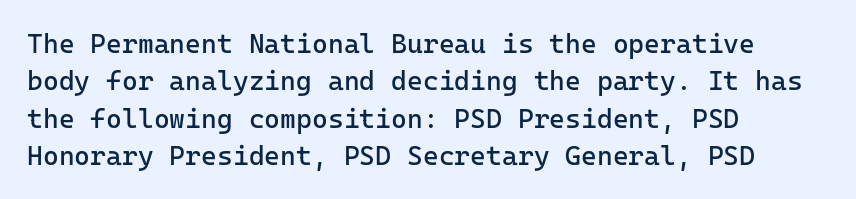
Interline gaps are of average width in this sample. Inter-character spacing is left at the font's built-in metrics. If you drew a line through each stem, it would be perfectly vertical. Words float on clear page, feet unadorned. Each line starts at the same left margin while the right side varies.
